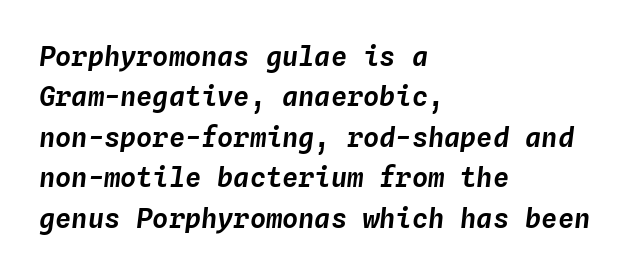
Q: Is the text italic (slanted)? A: Yes, it leans right by about 4 degrees.
Q: Is the text underlined? A: No.
Q: How is the paragraph aligned? A: Left-aligned.
Q: Is the spacing between letters normal or unusually wide? A: Normal.
Q: Is the spacing between lines tight, normal or loose? A: Normal.
